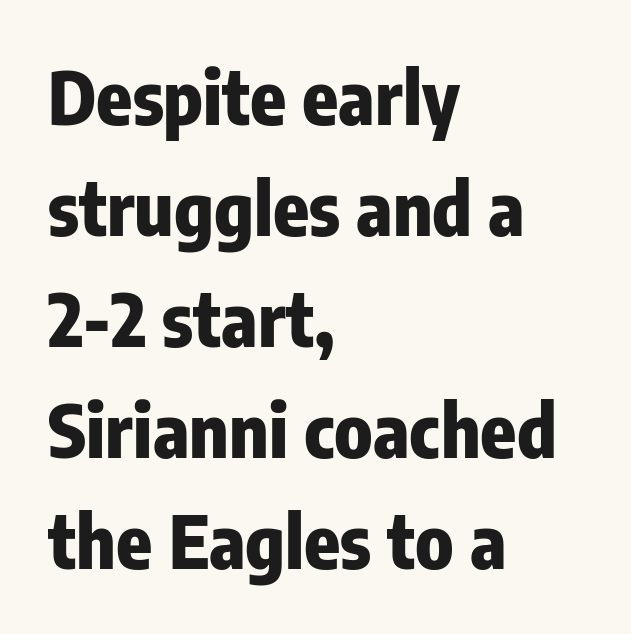
The rendering uses natural spacing where letterforms have individual widths. As a designer I'd log this as weight 700, bold. The face used here is rendered with its standard letterfit. Vertically, the passage feels balanced, rows spaced as you'd expect. The lines are quadded left. Type style note: lacks serifs.
